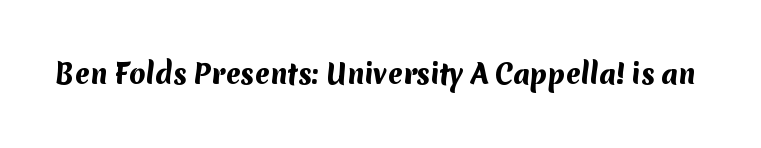
{"bold": "yes", "underline": "no", "letter_spacing": "normal", "letter_spacing_em": 0.0, "glyph_px": 26}
